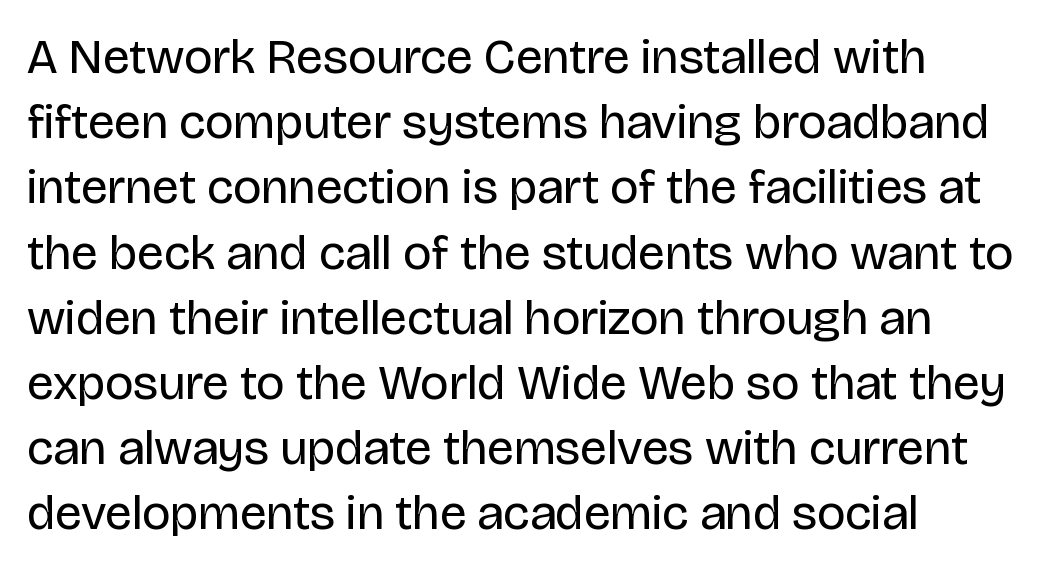
{"serif": "no", "italic": "no", "bold": "no", "weight": "regular", "width": "normal", "stroke_contrast": "low", "x_height": "large", "monospaced": "no", "underline": "no", "align": "left", "line_spacing": "normal", "line_spacing_ratio": 1.33, "letter_spacing": "normal", "letter_spacing_em": 0.0, "glyph_px": 49}
